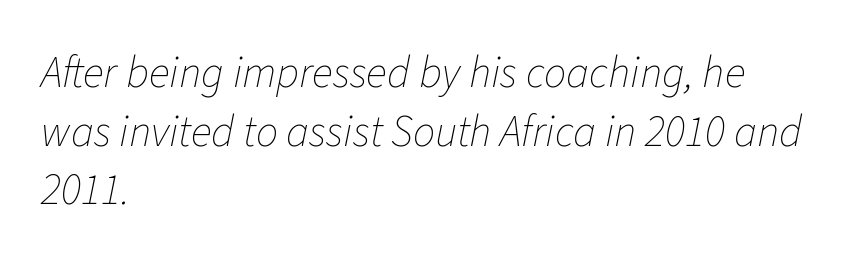
{"italic": "yes", "lean": "right", "slant_degrees": 11, "bold": "no", "weight": "thin", "width": "normal", "stroke_contrast": "low", "x_height": "medium", "monospaced": "no", "underline": "no", "align": "left", "line_spacing": "normal", "line_spacing_ratio": 1.33, "letter_spacing": "normal", "letter_spacing_em": 0.0, "glyph_px": 44}
